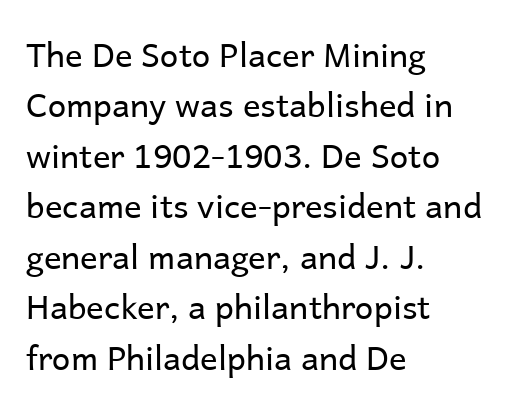
Each line starts at the same left margin while the right side varies. The type sits square on the baseline with zero lean. The face used here is rendered with its standard letterfit. The cut favours lightness, reaching ordinary text weight at its darkest. The specimen omits any rule beneath the text block's lines.
